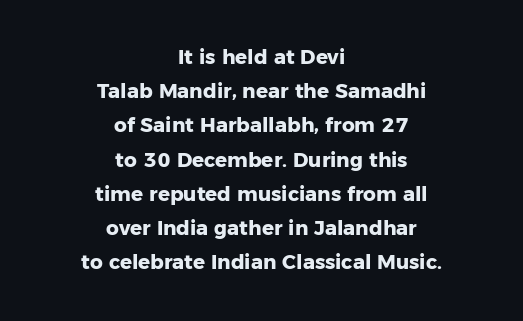
Strong, thick strokes mark this as bold type. The letters sit at their default tracking, neither squeezed nor spread. You can tell it's not italic because the verticals are truly vertical. One-word summary of the alignment: center. A bare baseline throughout the passage.
